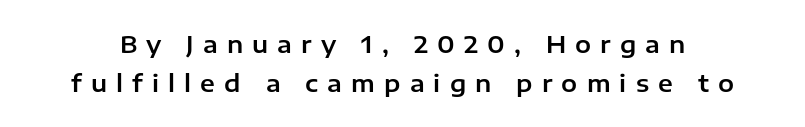
The passage shown stacks its lines at a standard gap. A bare baseline throughout the passage. Tracking value appears strongly positive — letters spread wide. Vertical strokes here are truly vertical.
